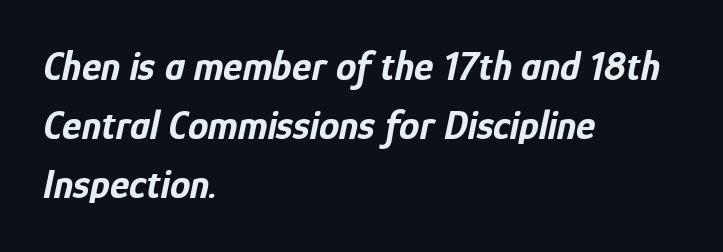
Alignment: flush left. Rule under the text: the space is simply empty. This is oblique type, the kind used for emphasis or titles. Does the leading feel generous? No, just average.
